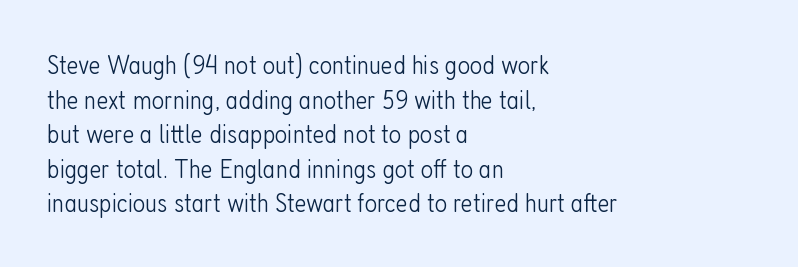
Q: Is the text bold? A: No.
Q: Is the text italic (slanted)? A: No, it is upright.
Q: Is the text underlined? A: No.
Q: How is the paragraph aligned? A: Left-aligned.
Q: Is the spacing between letters normal or unusually wide? A: Normal.
Q: Is the spacing between lines tight, normal or loose? A: Normal.
